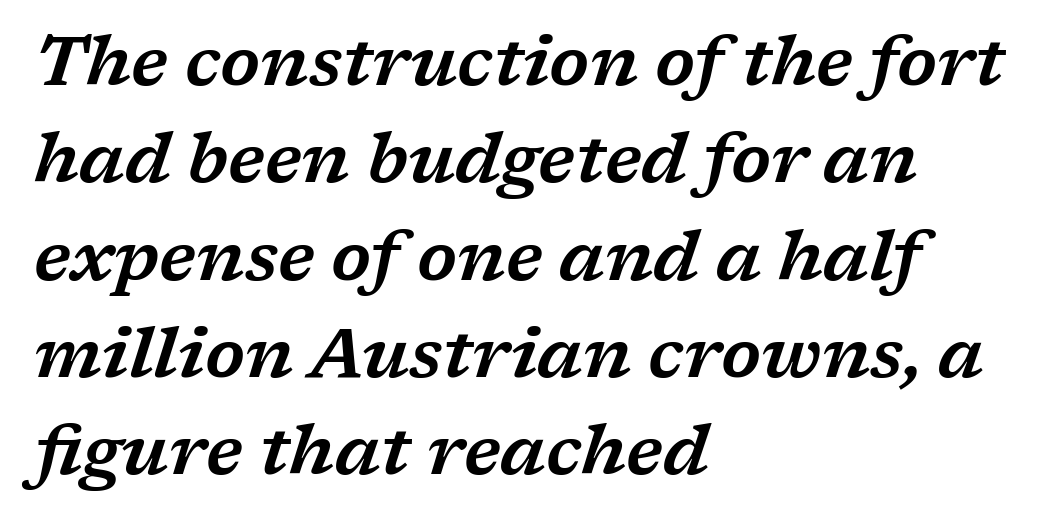
{"serif": "yes", "italic": "yes", "lean": "right", "slant_degrees": 17, "width": "wide", "stroke_contrast": "low", "x_height": "medium", "monospaced": "no", "underline": "no", "align": "left", "line_spacing": "normal", "line_spacing_ratio": 1.41, "letter_spacing": "normal", "letter_spacing_em": 0.0, "glyph_px": 69}
